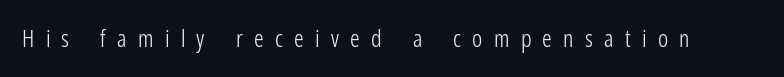
{"italic": "no", "bold": "no", "underline": "no", "letter_spacing": "wide", "letter_spacing_em": 0.47, "glyph_px": 24}
